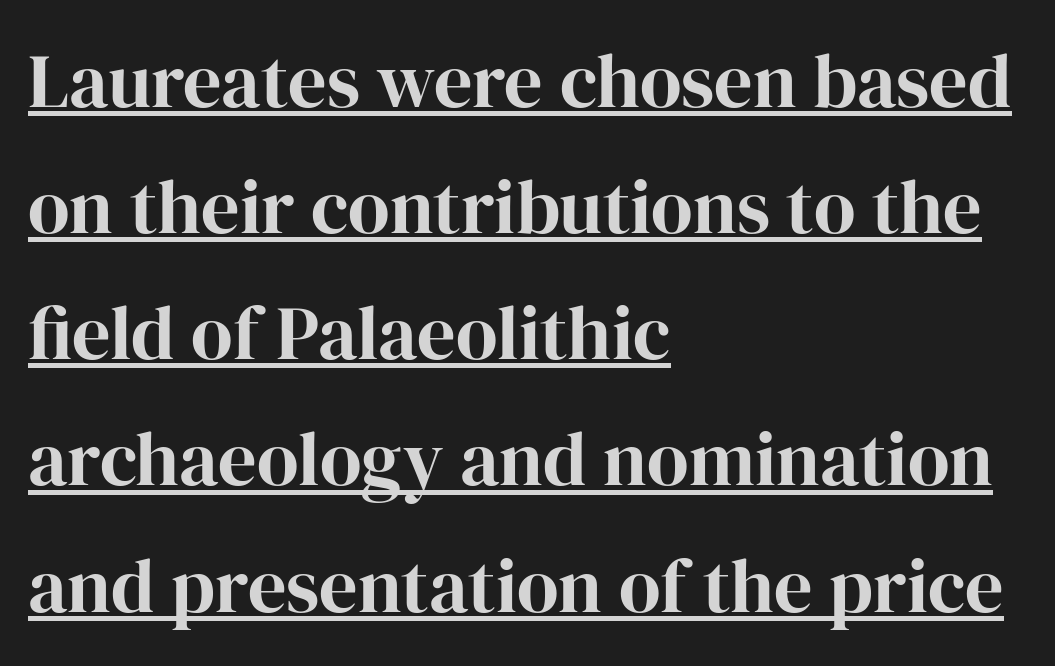
{"serif": "yes", "italic": "no", "bold": "yes", "weight": "bold", "width": "normal", "stroke_contrast": "high", "x_height": "medium", "monospaced": "no", "underline": "yes", "align": "left", "line_spacing": "normal", "line_spacing_ratio": 1.66, "letter_spacing": "normal", "letter_spacing_em": 0.0, "glyph_px": 76}
